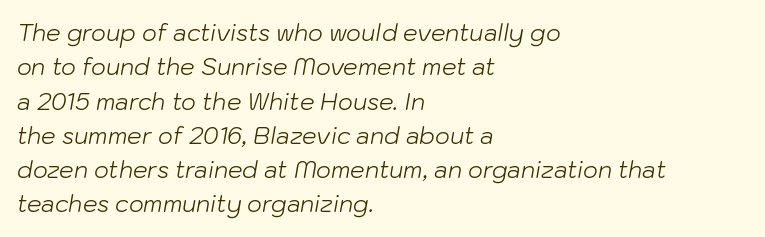
The image shows 23 px text type, italic (leaning right); set left-aligned, normal line spacing (1.49x), normal letter spacing, not underlined.
